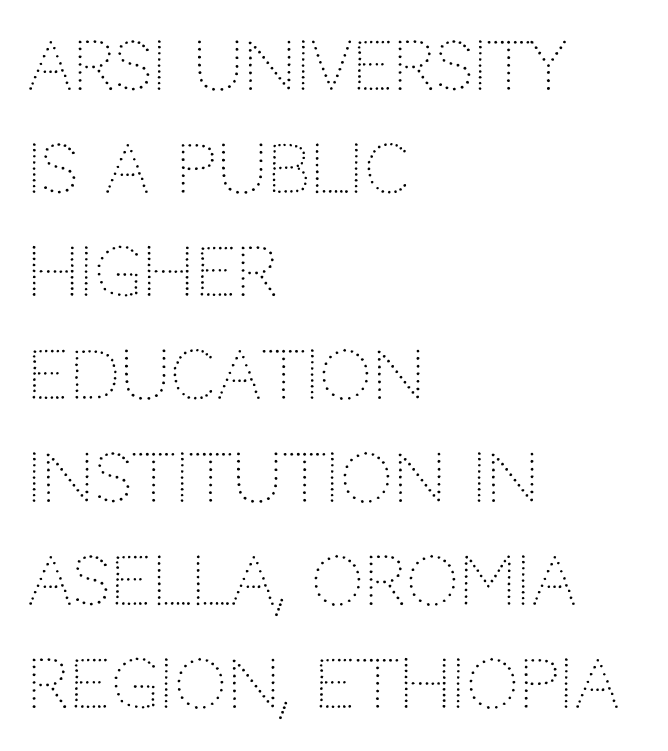
Q: Is the text bold? A: No.
Q: Is the text italic (slanted)? A: No, it is upright.
Q: Is the typeface a serif or a sans-serif typeface? A: Sans-serif.
Q: Is the text underlined? A: No.
Q: How is the paragraph aligned? A: Left-aligned.
Q: Is the spacing between letters normal or unusually wide? A: Normal.
Q: Is the spacing between lines tight, normal or loose? A: Normal.
Q: Width (condensed, normal, or wide)? A: Normal.
Q: Stroke contrast? A: Low.
Q: x-height? A: Large.
Q: Monospaced? A: No.
